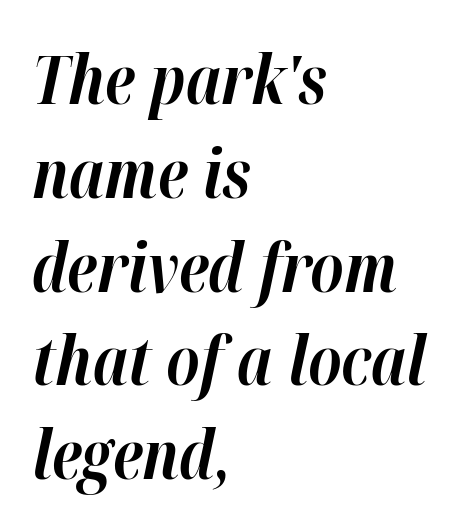
Q: Is the text bold? A: Yes.
Q: Is the text italic (slanted)? A: Yes, it leans right by about 12 degrees.
Q: Is the text underlined? A: No.
Q: How is the paragraph aligned? A: Left-aligned.
Q: Is the spacing between letters normal or unusually wide? A: Normal.
Q: Is the spacing between lines tight, normal or loose? A: Normal.
Q: Width (condensed, normal, or wide)? A: Normal.
Q: Stroke contrast? A: High.
Q: x-height? A: Medium.
Q: Monospaced? A: No.
